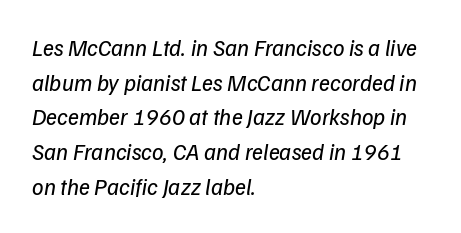
Q: Is the text bold? A: No.
Q: Is the text italic (slanted)? A: Yes, it leans right by about 9 degrees.
Q: Is the text underlined? A: No.
Q: How is the paragraph aligned? A: Left-aligned.
Q: Is the spacing between letters normal or unusually wide? A: Normal.
Q: Is the spacing between lines tight, normal or loose? A: Normal.
